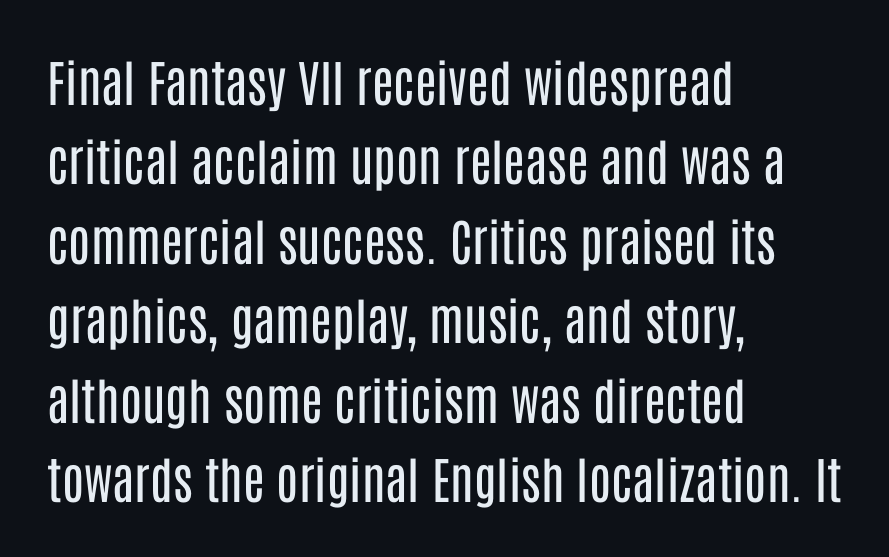
The image shows 50 px regular-weight, condensed sans-serif type, upright; set left-aligned, normal line spacing (1.59x), normal letter spacing, not underlined; low stroke contrast and a large x-height.
